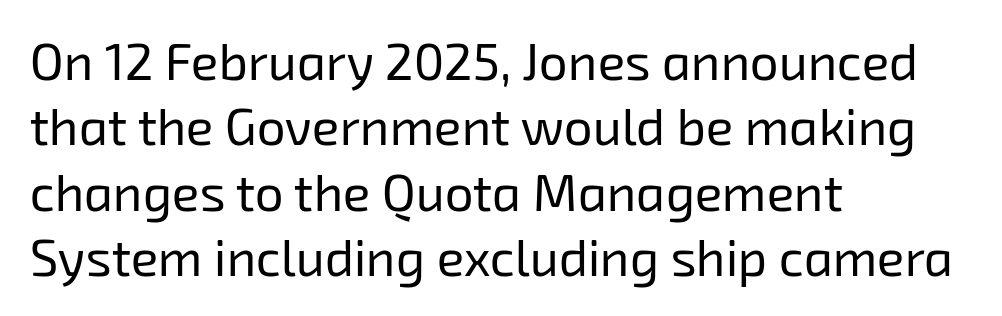
To sum up the face: it is a sans, with no serifs. Tracking here is standard; glyphs follow each other at the usual distance. In CSS terms this would be text-align: left. The face looks like a standard text weight, possibly lighter. This sample has the flowing, uneven cadence of proportional lettering. The glyphs are unaccompanied by any horizontal stroke below them.
